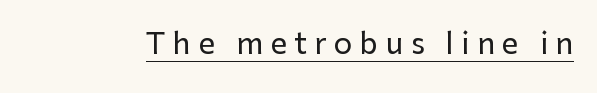
{"serif": "no", "italic": "no", "width": "normal", "stroke_contrast": "low", "x_height": "medium", "monospaced": "no", "underline": "yes", "letter_spacing": "wide", "letter_spacing_em": 0.26, "glyph_px": 29}
